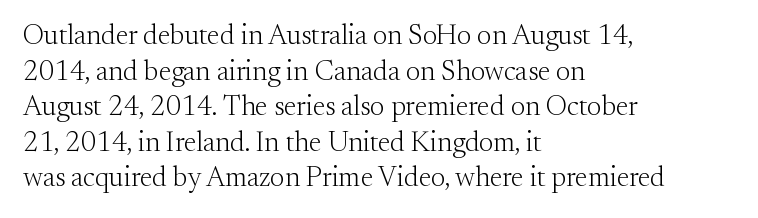
The image shows 28 px light serif type, upright; set left-aligned, normal line spacing (1.27x), normal letter spacing, not underlined; medium stroke contrast and a small x-height.
